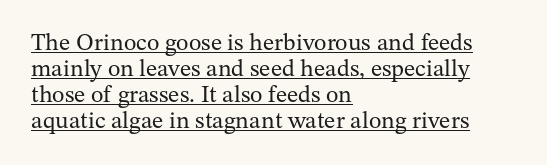
If you drew a ruler down the left edge, every line would touch it. This sample uses an upright cut, with every glyph sitting square on the baseline. Successive baselines arrive quickly, one right under another. No extra tracking has been applied to these lines. A light-to-regular cut is what we see here. Notice how a bar underscores the lettering throughout.
